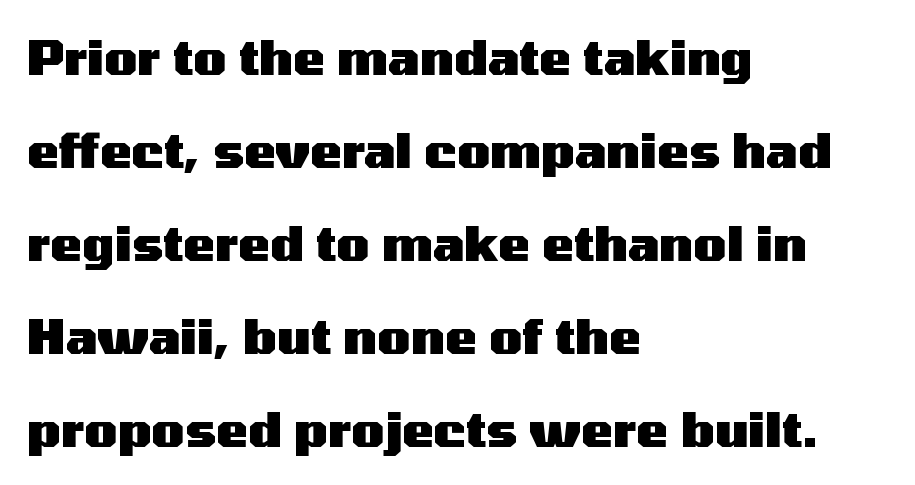
Q: Is the text bold? A: Yes.
Q: Is the text italic (slanted)? A: No, it is upright.
Q: Is the typeface a serif or a sans-serif typeface? A: Sans-serif.
Q: Is the text underlined? A: No.
Q: How is the paragraph aligned? A: Left-aligned.
Q: Is the spacing between letters normal or unusually wide? A: Normal.
Q: Is the spacing between lines tight, normal or loose? A: Loose.
Q: Width (condensed, normal, or wide)? A: Wide.
Q: Stroke contrast? A: Medium.
Q: x-height? A: Medium.
Q: Monospaced? A: No.
